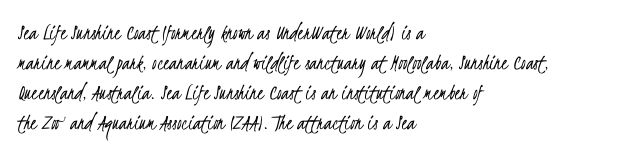
{"bold": "no", "underline": "no", "align": "left", "line_spacing": "normal", "line_spacing_ratio": 1.3, "letter_spacing": "normal", "letter_spacing_em": 0.0, "glyph_px": 23}
